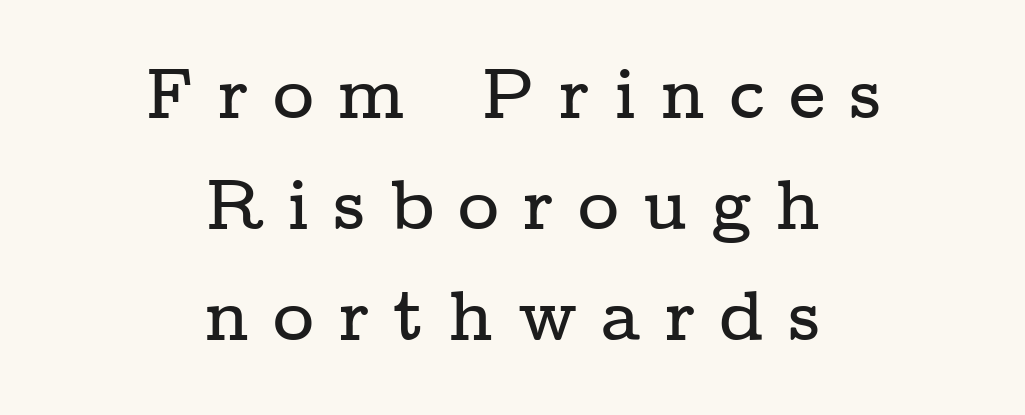
Q: Is the text italic (slanted)? A: No, it is upright.
Q: Is the typeface a serif or a sans-serif typeface? A: Serif.
Q: Is the text underlined? A: No.
Q: How is the paragraph aligned? A: Centered.
Q: Is the spacing between letters normal or unusually wide? A: Unusually wide.
Q: Is the spacing between lines tight, normal or loose? A: Normal.
Q: Width (condensed, normal, or wide)? A: Wide.
Q: Stroke contrast? A: Low.
Q: x-height? A: Medium.
Q: Monospaced? A: No.
